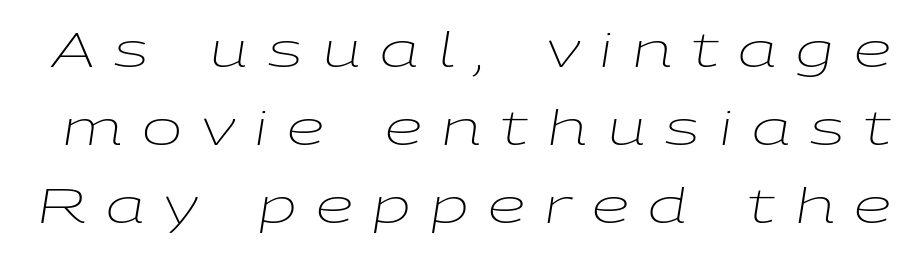
{"italic": "yes", "lean": "right", "slant_degrees": 9, "bold": "no", "weight": "light", "width": "wide", "stroke_contrast": "low", "x_height": "medium", "monospaced": "no", "underline": "no", "line_spacing": "normal", "line_spacing_ratio": 1.63, "letter_spacing": "wide", "letter_spacing_em": 0.41, "glyph_px": 48}
